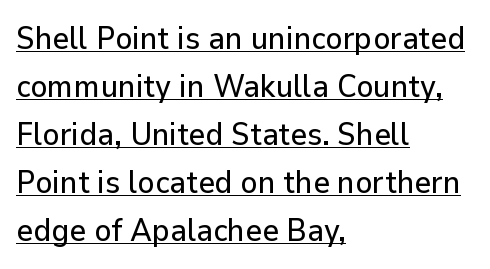
Underlining? Definitely there. You can tell from the bare stems that sans-serif type was used. A classic flush-left, rag-right setting is used for this passage. The face used here is proportionally spaced, like ordinary book or web type. Ascenders rise straight up at ninety degrees. Notice how descenders clear the ascenders below comfortably — that's standard leading.
